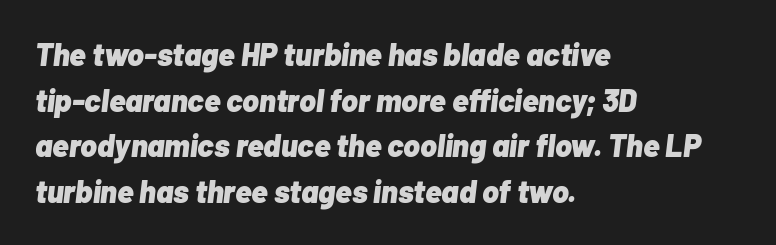
The string is rendered with underlining switched off. Reading down the column, the eye jumps a familiar distance to each next line. The specimen reads as italic at a glance. The compositor pushed each line to the left boundary. Short note: letters normally spaced.
